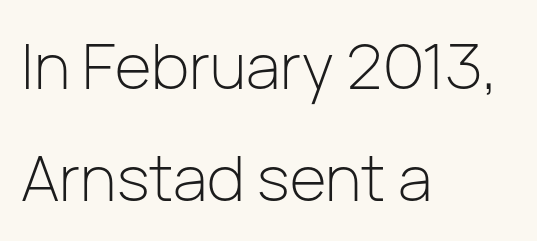
The image shows 63 px light sans-serif type, upright; set left-aligned, line spacing 1.77x, normal letter spacing, not underlined; low stroke contrast and a medium x-height.
